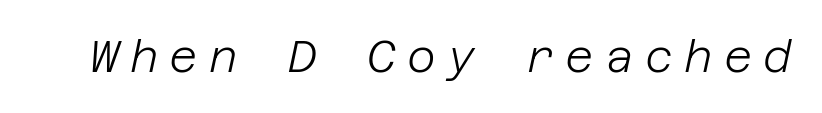
Q: Is the text bold? A: No.
Q: Is the text italic (slanted)? A: Yes, it leans right by about 12 degrees.
Q: Is the text underlined? A: No.
Q: Is the spacing between letters normal or unusually wide? A: Unusually wide.
Q: Width (condensed, normal, or wide)? A: Normal.
Q: Stroke contrast? A: Low.
Q: x-height? A: Large.
